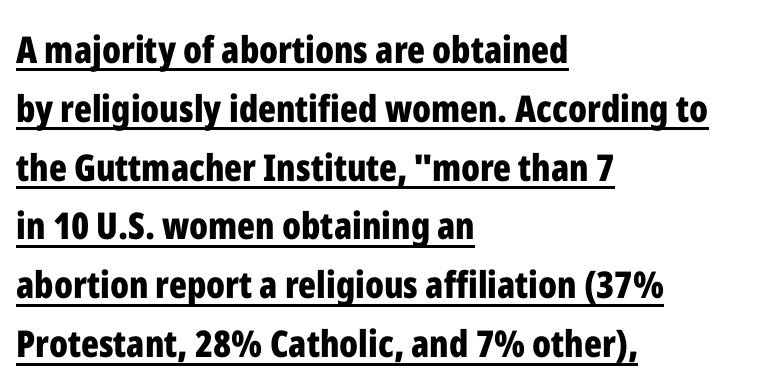
The image shows 37 px bold, condensed sans-serif type, upright; set left-aligned, normal line spacing (1.59x), normal letter spacing, underlined; low stroke contrast and a medium x-height.
